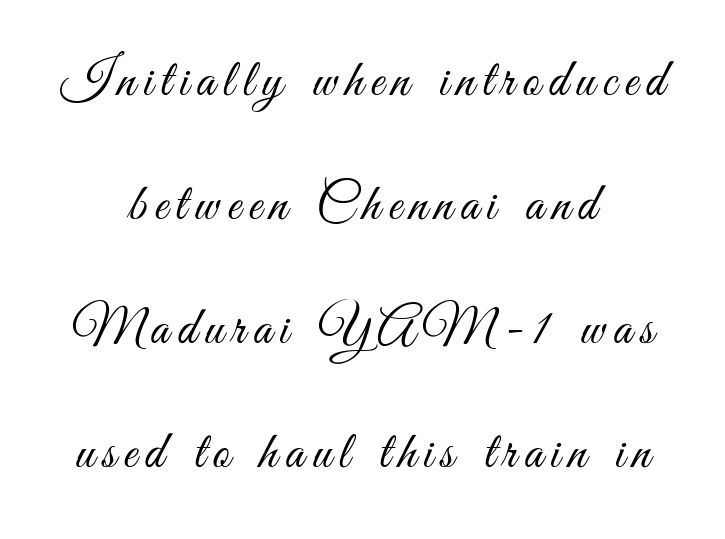
The image shows 53 px light, condensed sans-serif type; set centered, loose line spacing (2.34x), not underlined; medium stroke contrast and a small x-height.
